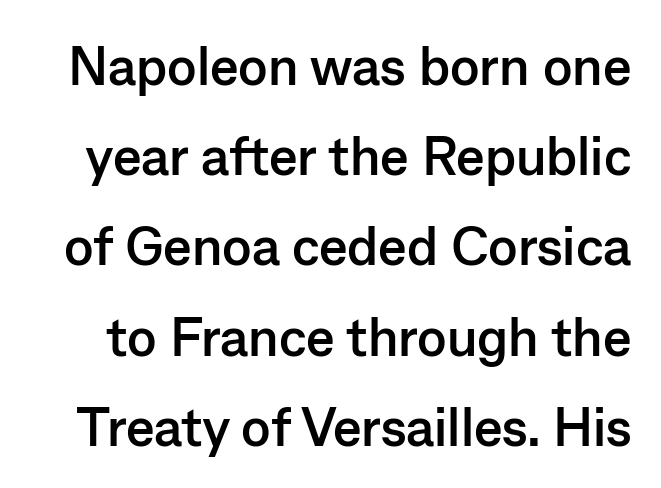
The image shows 54 px semibold sans-serif type, upright; set normal line spacing (1.67x), normal letter spacing, not underlined; low stroke contrast and a medium x-height.
